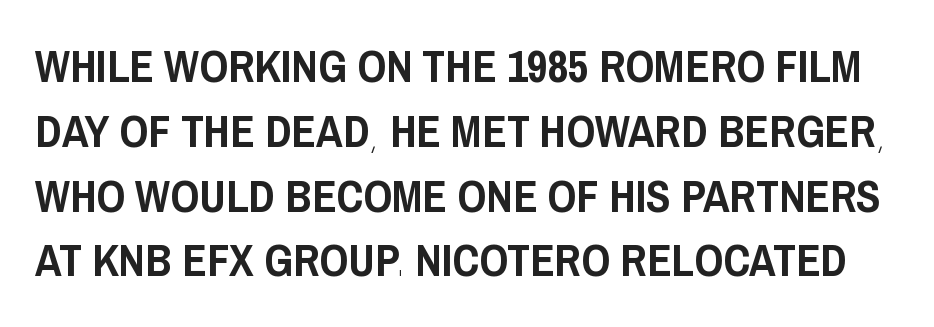
{"serif": "no", "italic": "no", "width": "condensed", "stroke_contrast": "low", "x_height": "large", "monospaced": "no", "underline": "no", "line_spacing": "normal", "line_spacing_ratio": 1.44, "letter_spacing": "normal", "letter_spacing_em": 0.0, "glyph_px": 45}
